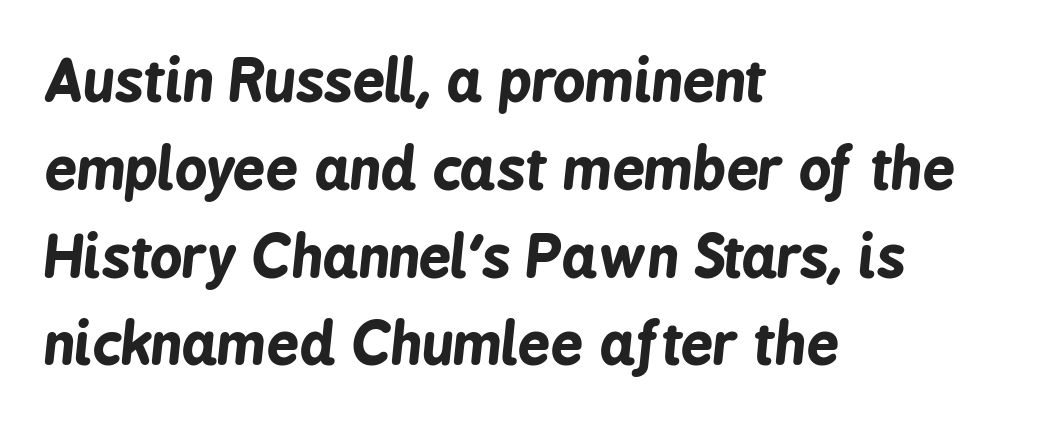
{"italic": "yes", "lean": "right", "slant_degrees": 6, "bold": "yes", "weight": "bold", "width": "condensed", "stroke_contrast": "low", "x_height": "medium", "monospaced": "no", "underline": "no", "align": "left", "line_spacing": "normal", "line_spacing_ratio": 1.54, "letter_spacing": "normal", "letter_spacing_em": 0.0, "glyph_px": 57}
